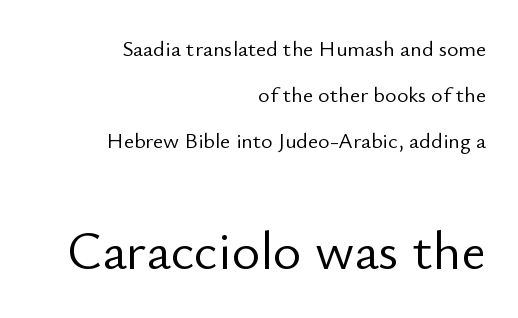
The space between consecutive lines is lavish. Serifs: no, the terminals of the letterforms are clean. A typesetter would call this proportional, since set widths differ per character. A bare baseline throughout the passage. The font sits on the lighter half of the weight spectrum, regular included.
